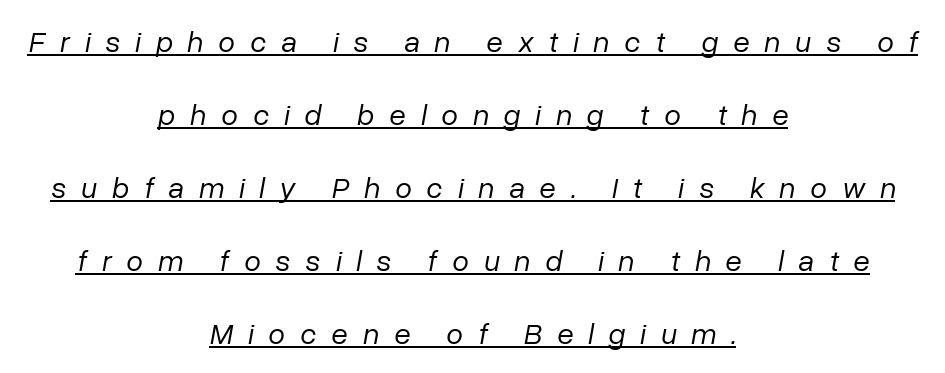
Does a line run under the words? Yes, clearly. Centered paragraph, ragged on both sides. The letters advance in unequal steps, a hallmark of proportional type. Stroke mass is kept to a normal reading level or below. Inter-character spacing is expanded well beyond the font's built-in metrics. This block would shrink considerably if given ordinary leading; it's expanded now.
